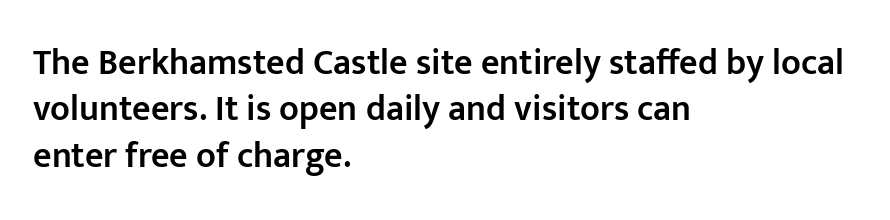
The image shows 36 px semibold sans-serif type, upright; set left-aligned, normal line spacing (1.29x), normal letter spacing, not underlined; low stroke contrast and a medium x-height.
